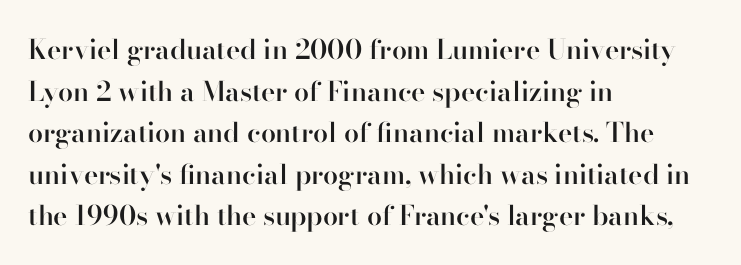
The image shows 27 px text type, upright; set left-aligned, normal line spacing (1.54x), normal letter spacing, not underlined.
